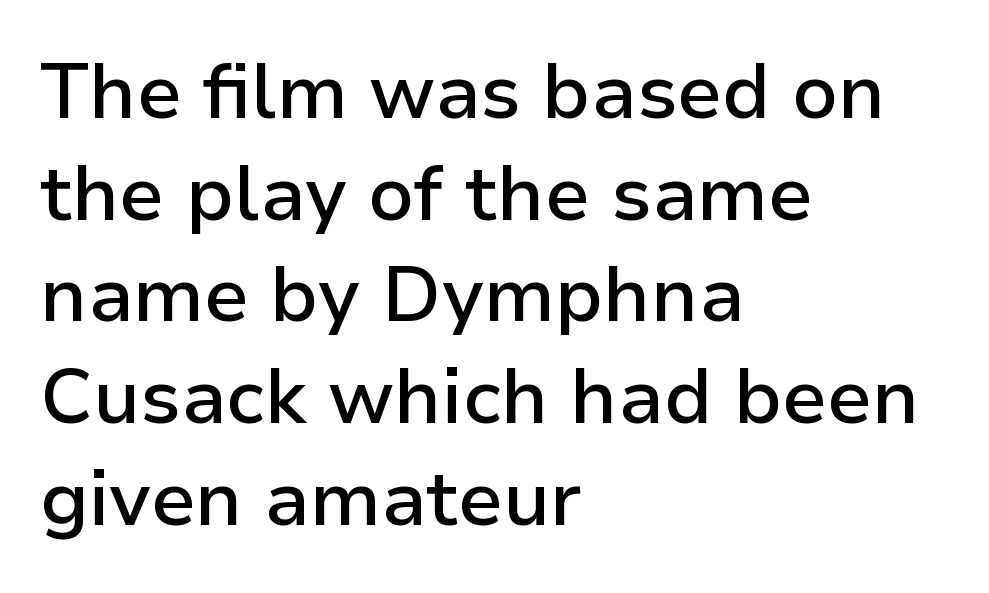
The font is running at a semibold setting, under full bold. Is there much room between lines? A standard amount, neither cramped nor airy. Character widths vary here, with narrow letters taking less room than wide ones. Line starts are locked; line ends wander. What kind of face is this? One without serifs — a sans. Tall strokes in this sample are plumb rather than angled.
